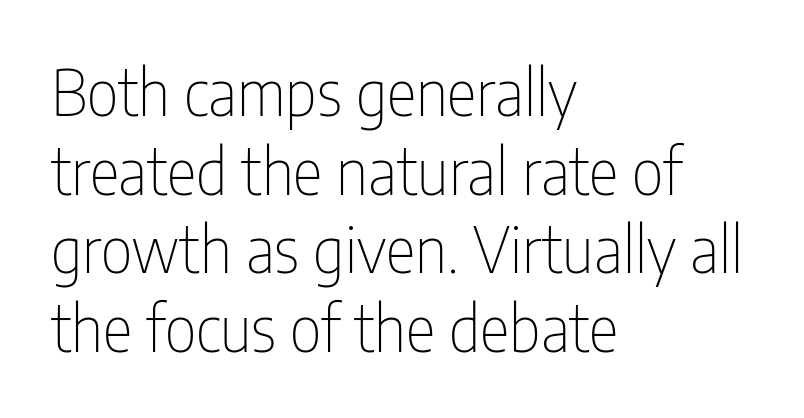
{"serif": "no", "italic": "no", "bold": "no", "weight": "thin", "width": "condensed", "stroke_contrast": "low", "x_height": "medium", "monospaced": "no", "underline": "no", "align": "left", "line_spacing": "normal", "line_spacing_ratio": 1.25, "letter_spacing": "normal", "letter_spacing_em": 0.0, "glyph_px": 63}
